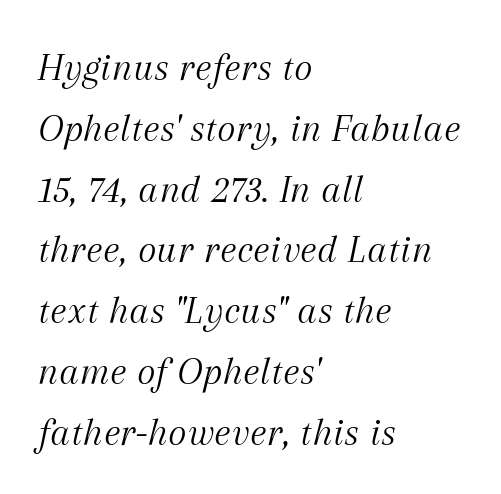
Q: Is the text bold? A: No.
Q: Is the text italic (slanted)? A: Yes, it leans right by about 12 degrees.
Q: Is the typeface a serif or a sans-serif typeface? A: Serif.
Q: Is the text underlined? A: No.
Q: How is the paragraph aligned? A: Left-aligned.
Q: Is the spacing between letters normal or unusually wide? A: Normal.
Q: Is the spacing between lines tight, normal or loose? A: Normal.
Q: Width (condensed, normal, or wide)? A: Normal.
Q: Stroke contrast? A: Medium.
Q: x-height? A: Medium.
Q: Monospaced? A: No.
